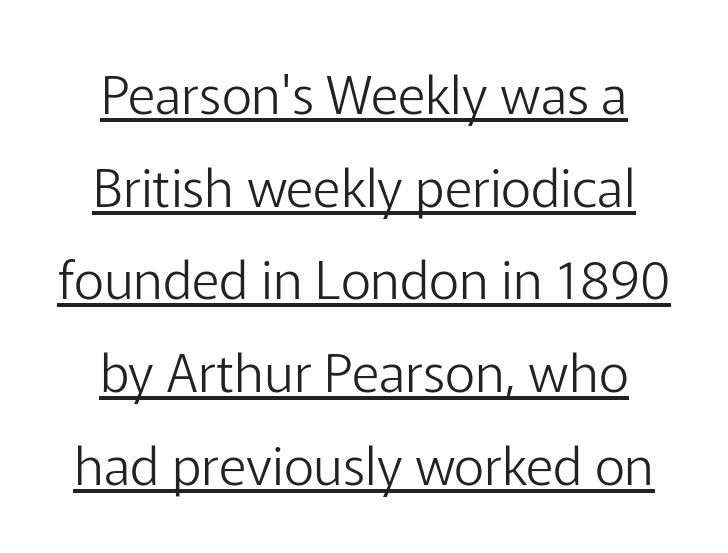
Q: Is the text bold? A: No.
Q: Is the text italic (slanted)? A: No, it is upright.
Q: Is the typeface a serif or a sans-serif typeface? A: Sans-serif.
Q: Is the text underlined? A: Yes.
Q: How is the paragraph aligned? A: Centered.
Q: Is the spacing between letters normal or unusually wide? A: Normal.
Q: Width (condensed, normal, or wide)? A: Normal.
Q: Stroke contrast? A: Low.
Q: x-height? A: Medium.
Q: Monospaced? A: No.
